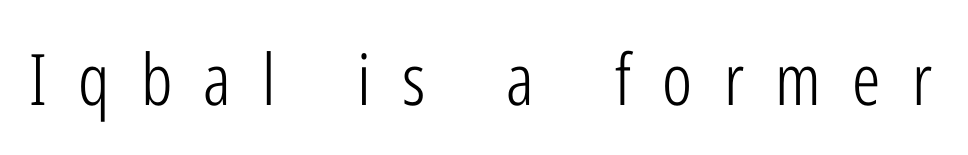
Q: Is the text bold? A: No.
Q: Is the text italic (slanted)? A: No, it is upright.
Q: Is the typeface a serif or a sans-serif typeface? A: Sans-serif.
Q: Is the text underlined? A: No.
Q: Is the spacing between letters normal or unusually wide? A: Unusually wide.
Q: Width (condensed, normal, or wide)? A: Condensed.
Q: Stroke contrast? A: Low.
Q: x-height? A: Medium.
Q: Monospaced? A: No.
